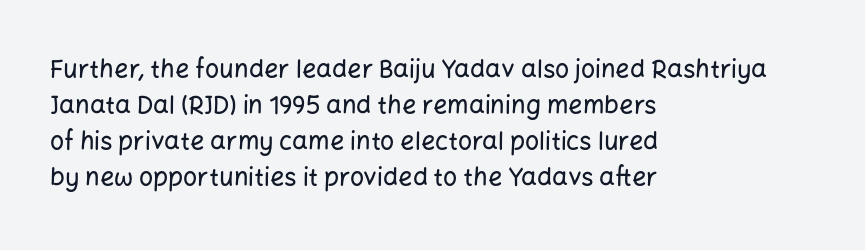
Vertically, the passage feels balanced, rows spaced as you'd expect. Every character sits straight up, as roman type does. A typesetter would call this zero additional tracking. Each line starts at the same left margin while the right side varies. Descenders are the only things crossing below the line.
